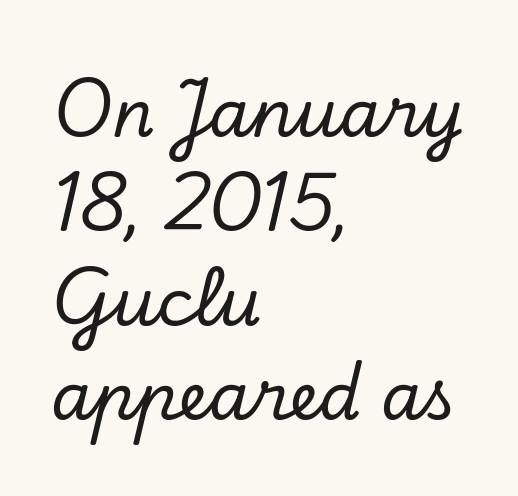
The image shows 66 px serif type, italic (leaning right); set left-aligned, normal line spacing (1.43x), normal letter spacing, not underlined; low stroke contrast and a small x-height.
